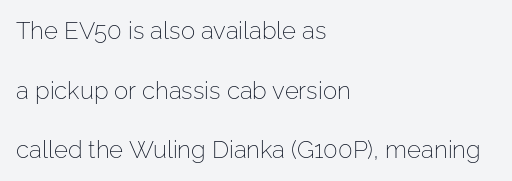
This rendering uses left alignment, leaving the right contour irregular. This rendering leaves character spacing at its baseline value. Ordinary non-slanted type is in use. Summary of vertical rhythm: relaxed, with wide interline spacing. Letters have the restrained weight of plain body copy at most.
